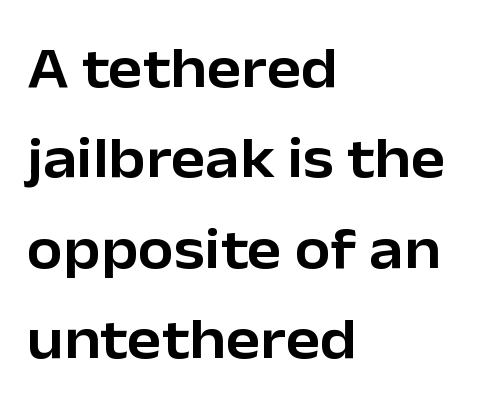
The image shows 58 px sans-serif type, upright; set left-aligned, normal line spacing (1.56x), normal letter spacing, not underlined; low stroke contrast and a medium x-height.
